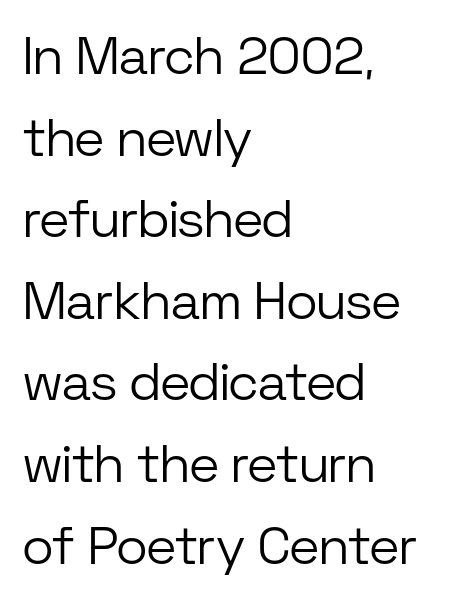
The image shows 53 px light sans-serif type, upright; set left-aligned, normal line spacing (1.54x), normal letter spacing, not underlined; low stroke contrast and a medium x-height.
